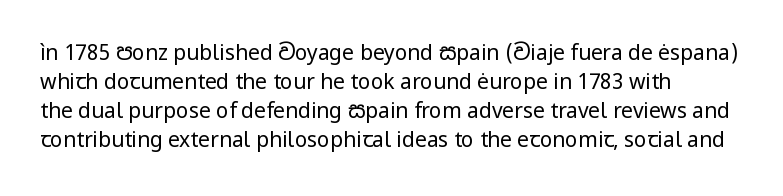
Q: Is the text bold? A: No.
Q: Is the text italic (slanted)? A: No, it is upright.
Q: Is the text underlined? A: No.
Q: How is the paragraph aligned? A: Left-aligned.
Q: Is the spacing between letters normal or unusually wide? A: Normal.
Q: Is the spacing between lines tight, normal or loose? A: Normal.
